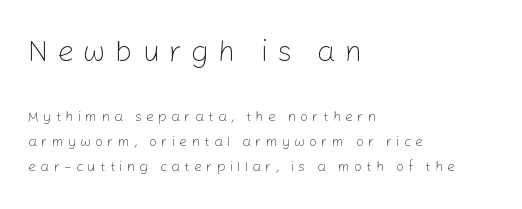
The initial chunk of copy outweighs the following chunk in type size. The type sits square on the baseline with zero lean. Spacing verdict: proportional, widths tailored to each character. The rag falls on the right side of this text block. Descenders hang freely into open space.
